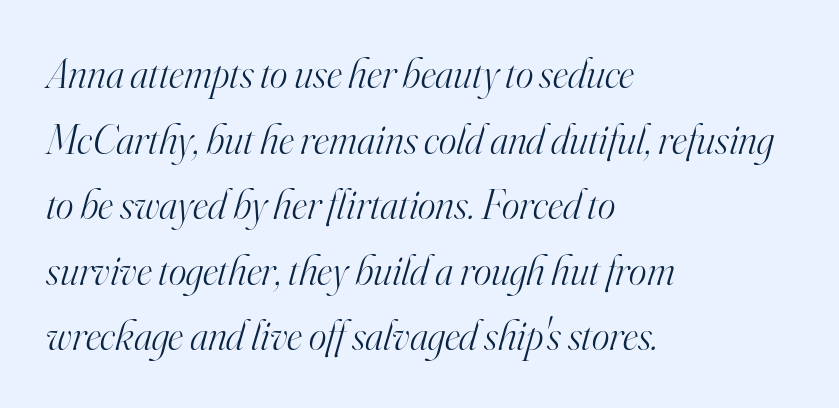
Q: Is the text bold? A: No.
Q: Is the text italic (slanted)? A: Yes, it leans right by about 16 degrees.
Q: Is the typeface a serif or a sans-serif typeface? A: Serif.
Q: Is the text underlined? A: No.
Q: How is the paragraph aligned? A: Left-aligned.
Q: Is the spacing between letters normal or unusually wide? A: Normal.
Q: Is the spacing between lines tight, normal or loose? A: Normal.
Q: Width (condensed, normal, or wide)? A: Normal.
Q: Stroke contrast? A: High.
Q: x-height? A: Small.
Q: Monospaced? A: No.
